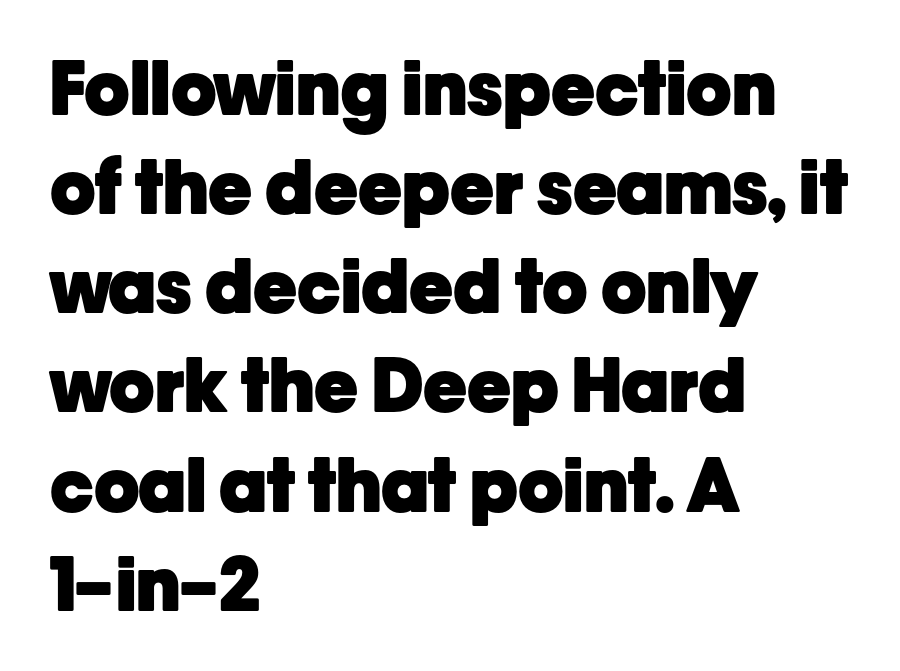
Q: Is the text bold? A: Yes.
Q: Is the text italic (slanted)? A: No, it is upright.
Q: Is the typeface a serif or a sans-serif typeface? A: Sans-serif.
Q: Is the text underlined? A: No.
Q: How is the paragraph aligned? A: Left-aligned.
Q: Is the spacing between letters normal or unusually wide? A: Normal.
Q: Is the spacing between lines tight, normal or loose? A: Normal.
Q: Width (condensed, normal, or wide)? A: Normal.
Q: Stroke contrast? A: Low.
Q: x-height? A: Medium.
Q: Monospaced? A: No.
